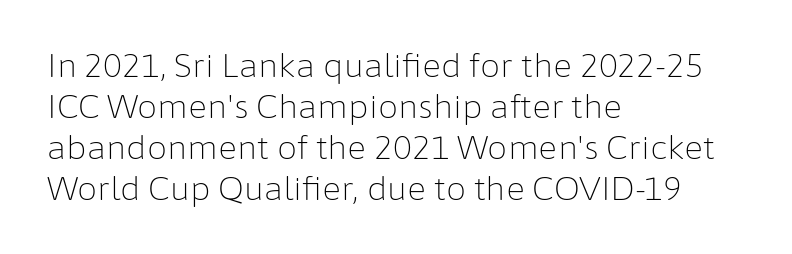
Q: Is the text bold? A: No.
Q: Is the text italic (slanted)? A: No, it is upright.
Q: Is the typeface a serif or a sans-serif typeface? A: Sans-serif.
Q: Is the text underlined? A: No.
Q: How is the paragraph aligned? A: Left-aligned.
Q: Is the spacing between letters normal or unusually wide? A: Normal.
Q: Is the spacing between lines tight, normal or loose? A: Normal.
Q: Width (condensed, normal, or wide)? A: Normal.
Q: Stroke contrast? A: Low.
Q: x-height? A: Medium.
Q: Monospaced? A: No.
